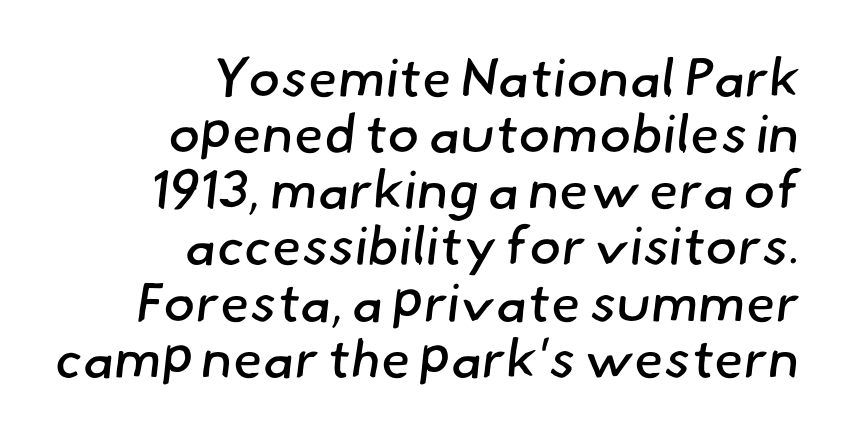
The image shows 54 px regular-weight sans-serif type; set right-aligned, tight line spacing (1.04x), normal letter spacing, not underlined; low stroke contrast and a small x-height.
